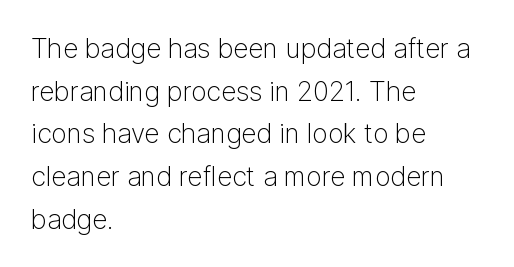
Q: Is the text bold? A: No.
Q: Is the text italic (slanted)? A: No, it is upright.
Q: Is the text underlined? A: No.
Q: How is the paragraph aligned? A: Left-aligned.
Q: Is the spacing between letters normal or unusually wide? A: Normal.
Q: Is the spacing between lines tight, normal or loose? A: Normal.
